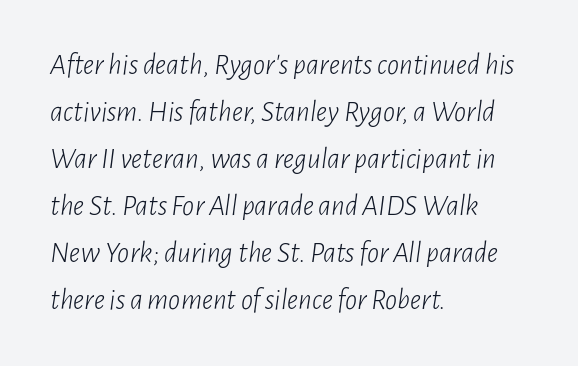
{"italic": "yes", "lean": "right", "slant_degrees": 7, "bold": "no", "weight": "light", "width": "condensed", "stroke_contrast": "low", "x_height": "medium", "monospaced": "no", "underline": "no", "align": "left", "line_spacing": "normal", "line_spacing_ratio": 1.57, "letter_spacing": "normal", "letter_spacing_em": 0.0, "glyph_px": 30}
